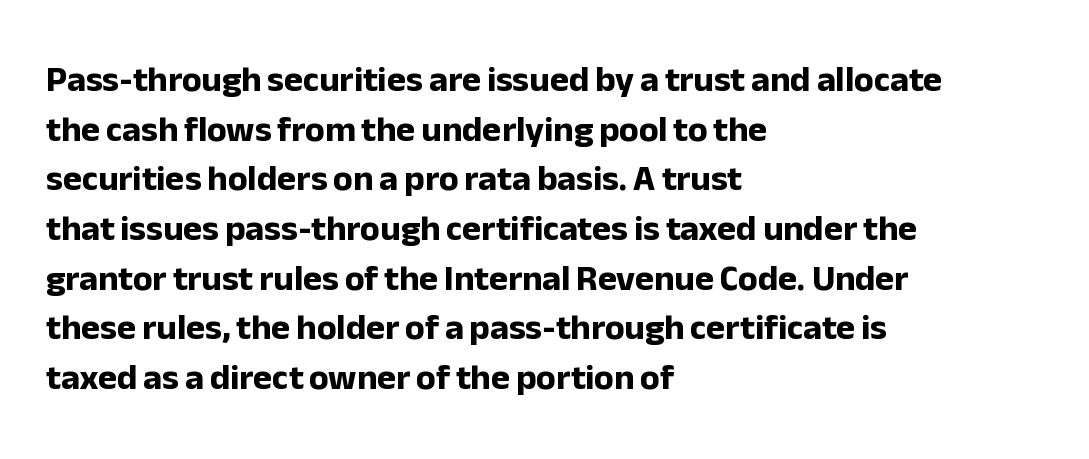
The image shows 36 px bold sans-serif type, upright; set left-aligned, normal line spacing (1.38x), normal letter spacing, not underlined; low stroke contrast and a medium x-height.
